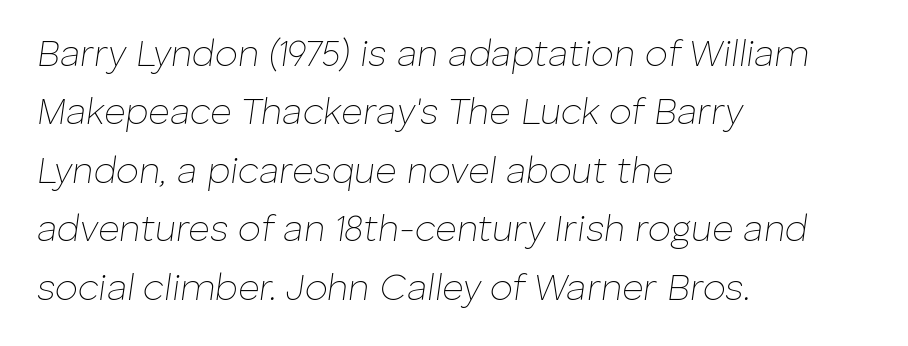
{"italic": "yes", "lean": "right", "slant_degrees": 8, "bold": "no", "weight": "thin", "width": "normal", "stroke_contrast": "low", "x_height": "medium", "monospaced": "no", "underline": "no", "align": "left", "line_spacing": "normal", "line_spacing_ratio": 1.58, "letter_spacing": "normal", "letter_spacing_em": 0.0, "glyph_px": 37}
